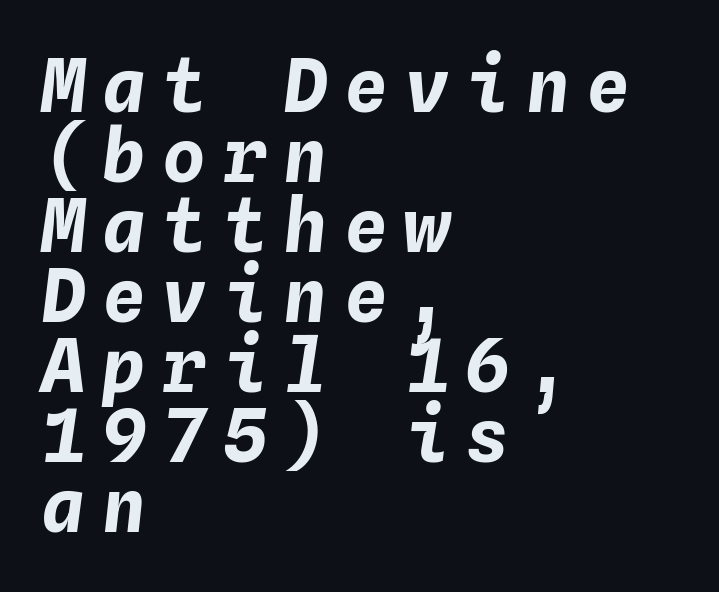
Spacing verdict: monospaced, one width for all characters. The space beneath each line is pristine and unruled. This rendering widens character spacing well past its baseline value. Emphasis by weight is at full strength: bold. All the whitespace from short lines collects on the right.
